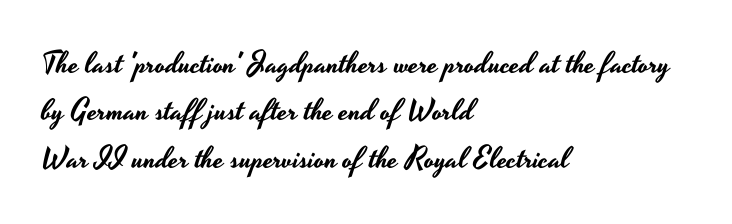
Q: Is the text italic (slanted)? A: Yes.
Q: Is the typeface a serif or a sans-serif typeface? A: Sans-serif.
Q: Is the text underlined? A: No.
Q: How is the paragraph aligned? A: Left-aligned.
Q: Is the spacing between letters normal or unusually wide? A: Normal.
Q: Is the spacing between lines tight, normal or loose? A: Normal.
Q: Width (condensed, normal, or wide)? A: Wide.
Q: Stroke contrast? A: Low.
Q: x-height? A: Small.
Q: Monospaced? A: No.
